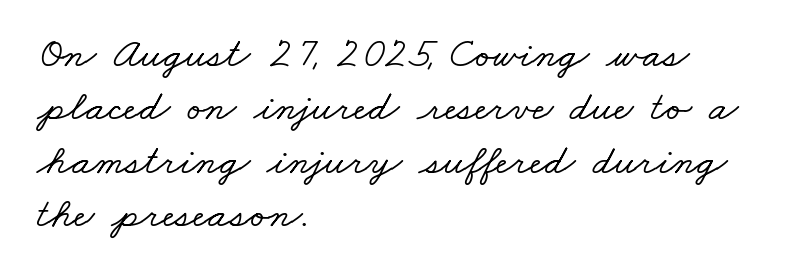
{"serif": "yes", "width": "wide", "stroke_contrast": "low", "x_height": "small", "monospaced": "no", "underline": "no", "align": "left", "line_spacing_ratio": 1.24, "letter_spacing": "normal", "letter_spacing_em": 0.0, "glyph_px": 43}
